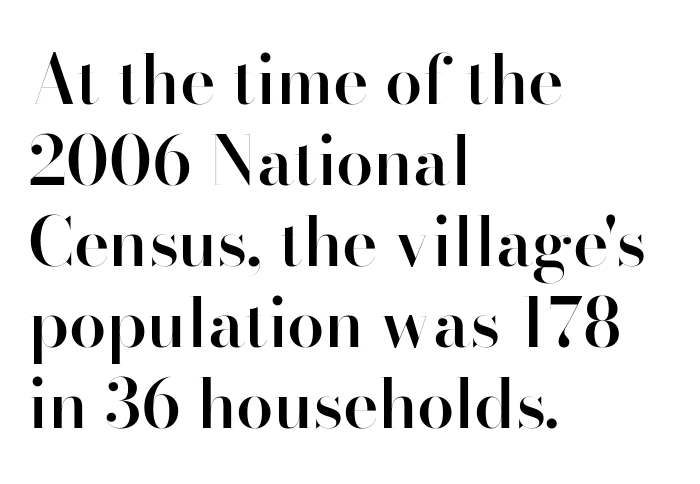
The image shows 67 px semibold sans-serif type, upright; set left-aligned, line spacing 1.21x, normal letter spacing, not underlined; high stroke contrast and a small x-height.
